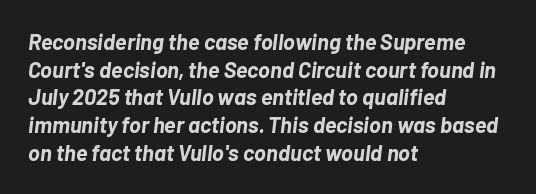
The image shows 22 px bold type, italic (leaning right); set left-aligned, normal line spacing (1.26x), normal letter spacing, not underlined.
